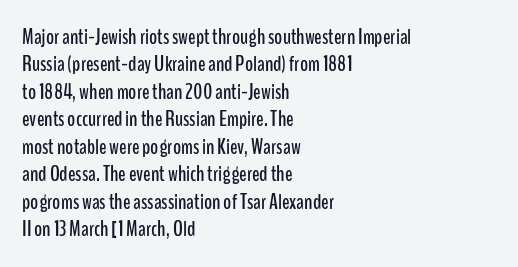
{"italic": "no", "underline": "no", "align": "left", "line_spacing": "normal", "line_spacing_ratio": 1.25, "letter_spacing": "normal", "letter_spacing_em": 0.0, "glyph_px": 22}
